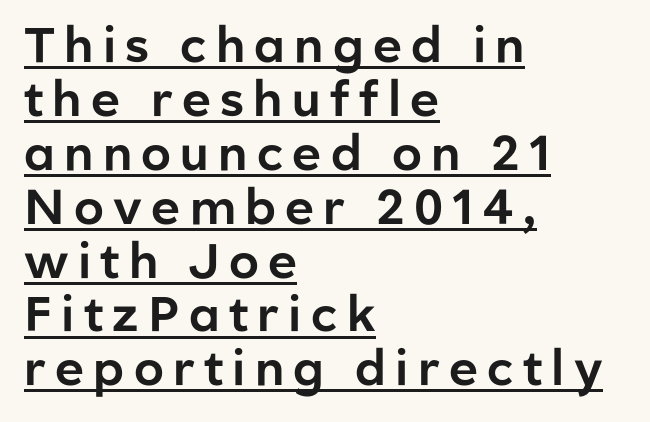
Q: Is the text italic (slanted)? A: No, it is upright.
Q: Is the typeface a serif or a sans-serif typeface? A: Sans-serif.
Q: Is the text underlined? A: Yes.
Q: How is the paragraph aligned? A: Left-aligned.
Q: Is the spacing between lines tight, normal or loose? A: Tight.
Q: Width (condensed, normal, or wide)? A: Normal.
Q: Stroke contrast? A: Low.
Q: x-height? A: Medium.
Q: Monospaced? A: No.
